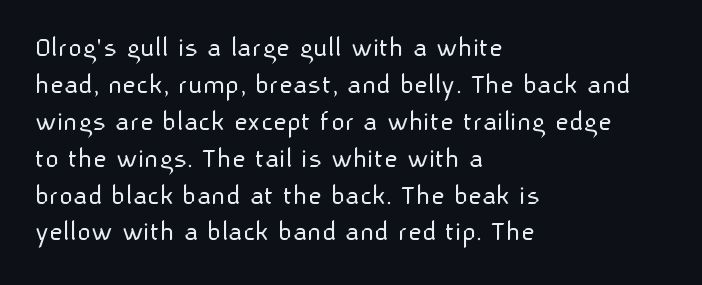
{"serif": "no", "italic": "no", "bold": "no", "weight": "light", "width": "normal", "stroke_contrast": "low", "x_height": "medium", "monospaced": "no", "underline": "no", "align": "left", "line_spacing_ratio": 1.23, "letter_spacing": "normal", "letter_spacing_em": 0.0, "glyph_px": 30}
